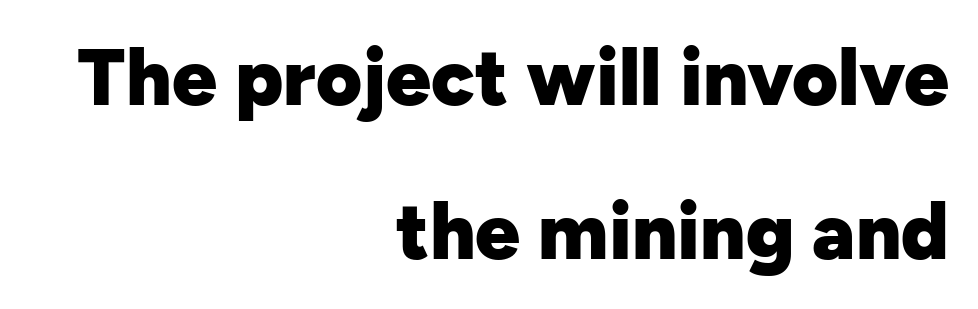
{"serif": "no", "italic": "no", "bold": "yes", "weight": "heavy", "width": "normal", "stroke_contrast": "low", "x_height": "medium", "monospaced": "no", "underline": "no", "align": "right", "line_spacing": "loose", "line_spacing_ratio": 1.95, "letter_spacing": "normal", "letter_spacing_em": 0.0, "glyph_px": 79}
